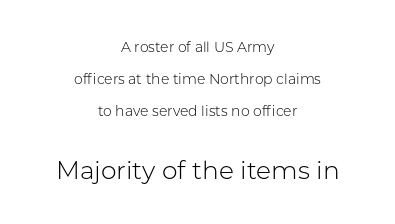
Neither beginnings nor endings align; midpoints do. No extra tracking has been applied to these lines. Quick note: not italic, upright. The zone under the glyphs is completely vacant.
